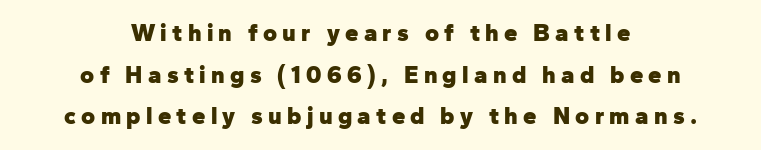
The passage shown has open, widely tracked lettering throughout. The words here are not underlined. The passage is arranged like a title page — every line centered. Every stem runs plumb, perpendicular to the baseline. I'd describe the lettering as bold — thick and assertive.
